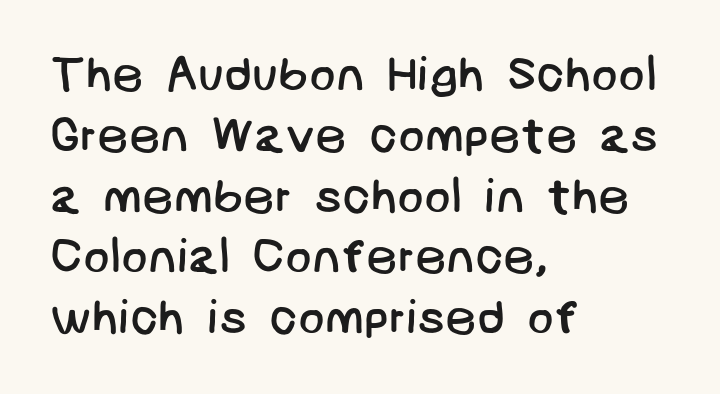
The image shows 49 px regular-weight sans-serif type; set left-aligned, line spacing 1.24x, normal letter spacing, not underlined; low stroke contrast and a large x-height.
